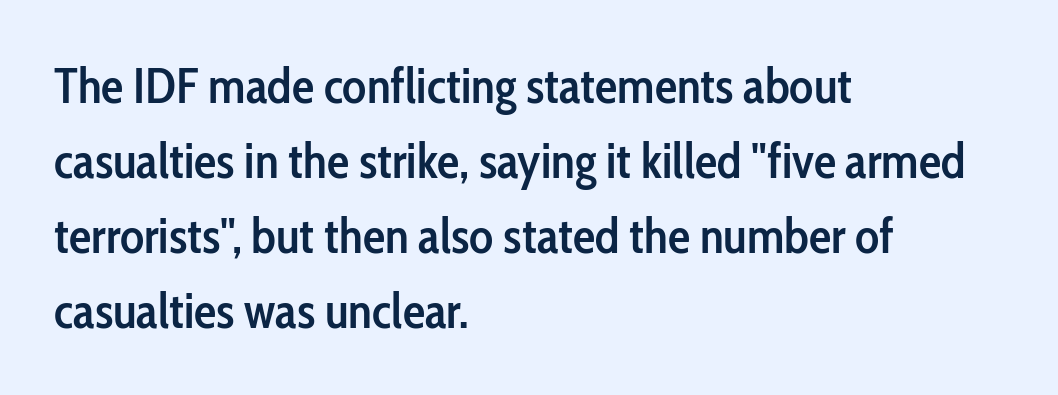
Q: Is the text bold? A: Semi-bold.
Q: Is the text italic (slanted)? A: No, it is upright.
Q: Is the typeface a serif or a sans-serif typeface? A: Sans-serif.
Q: Is the text underlined? A: No.
Q: How is the paragraph aligned? A: Left-aligned.
Q: Is the spacing between letters normal or unusually wide? A: Normal.
Q: Is the spacing between lines tight, normal or loose? A: Normal.
Q: Width (condensed, normal, or wide)? A: Condensed.
Q: Stroke contrast? A: Low.
Q: x-height? A: Medium.
Q: Monospaced? A: No.
